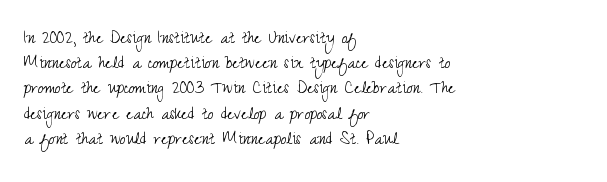
{"italic": "no", "bold": "no", "underline": "no", "align": "left", "line_spacing": "normal", "line_spacing_ratio": 1.26, "letter_spacing": "normal", "letter_spacing_em": 0.0, "glyph_px": 20}
